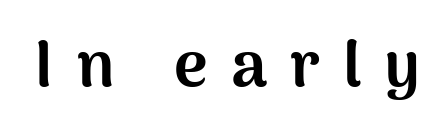
On the weight axis this lands at bold, roughly 700. Character widths vary here, with narrow letters taking less room than wide ones. The lettering stays uniformly vertical, giving the passage a roman look. Only glyphs here, with clear space below each row. Stroke terminals: plain, sans-serif.
